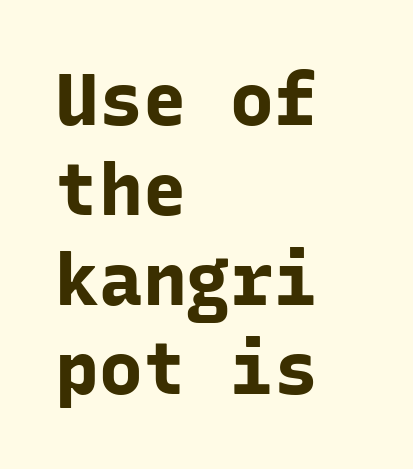
Q: Is the text bold? A: Yes.
Q: Is the text italic (slanted)? A: No, it is upright.
Q: Is the typeface a serif or a sans-serif typeface? A: Sans-serif.
Q: Is the text underlined? A: No.
Q: How is the paragraph aligned? A: Left-aligned.
Q: Is the spacing between letters normal or unusually wide? A: Normal.
Q: Width (condensed, normal, or wide)? A: Normal.
Q: Stroke contrast? A: Low.
Q: x-height? A: Medium.
Q: Monospaced? A: Yes.
